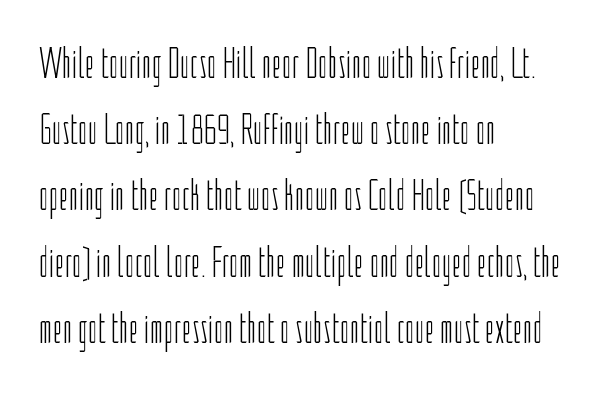
{"serif": "no", "italic": "no", "bold": "no", "weight": "light", "width": "condensed", "stroke_contrast": "low", "x_height": "medium", "monospaced": "no", "underline": "no", "align": "left", "line_spacing": "normal", "line_spacing_ratio": 1.54, "letter_spacing": "normal", "letter_spacing_em": 0.0, "glyph_px": 43}
